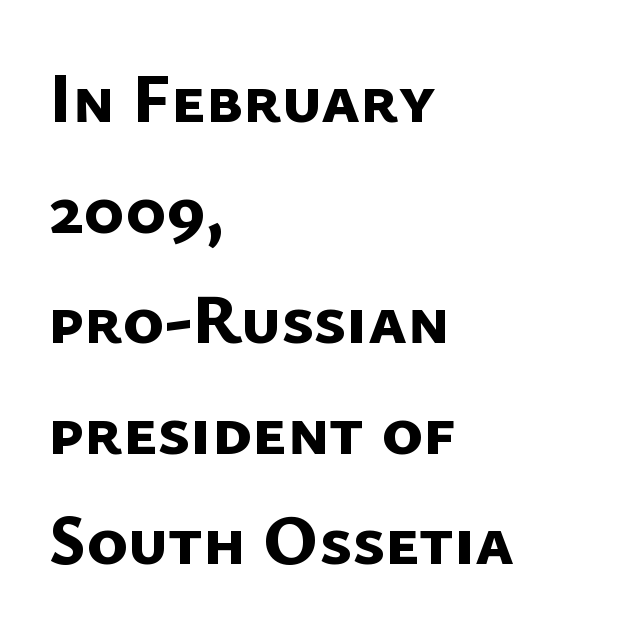
Baseline-to-baseline distance is the conventional proportion of letter height. On the weight axis this lands at bold, roughly 700. Only glyphs here, with clear space below each row. Leftover space on each line is placed entirely after the last word. This rendering leaves character spacing at its baseline value.
